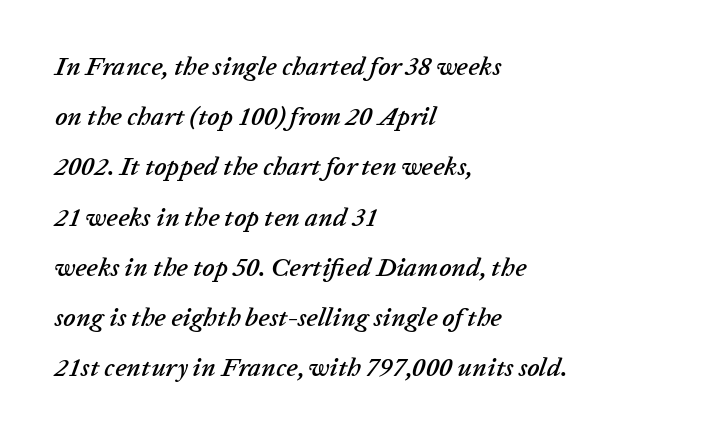
{"italic": "yes", "lean": "right", "slant_degrees": 20, "underline": "no", "align": "left", "line_spacing": "loose", "line_spacing_ratio": 1.93, "letter_spacing": "normal", "letter_spacing_em": 0.0, "glyph_px": 26}
